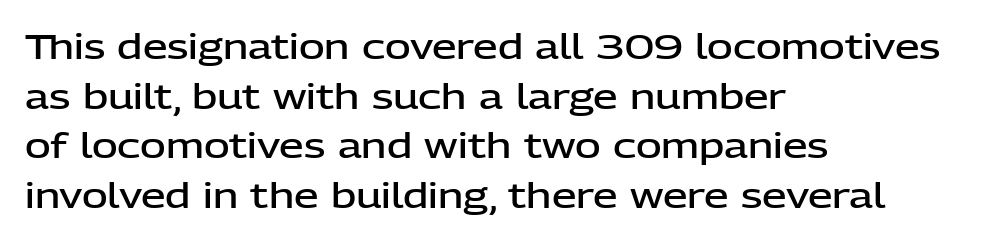
The image shows 35 px semibold sans-serif type, upright; set left-aligned, normal line spacing (1.42x), normal letter spacing, not underlined; low stroke contrast and a medium x-height.
